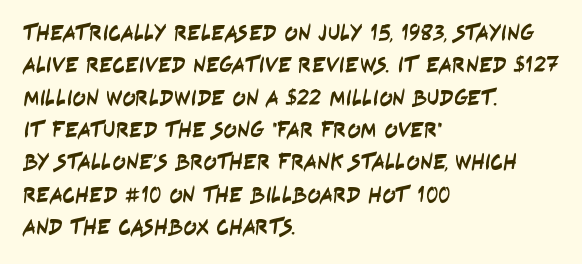
Q: Is the text underlined? A: No.
Q: How is the paragraph aligned? A: Left-aligned.
Q: Is the spacing between letters normal or unusually wide? A: Normal.
Q: Is the spacing between lines tight, normal or loose? A: Normal.
